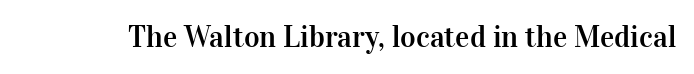
{"serif": "yes", "italic": "no", "width": "normal", "stroke_contrast": "high", "x_height": "medium", "monospaced": "no", "underline": "no", "letter_spacing": "normal", "letter_spacing_em": 0.0, "glyph_px": 30}
